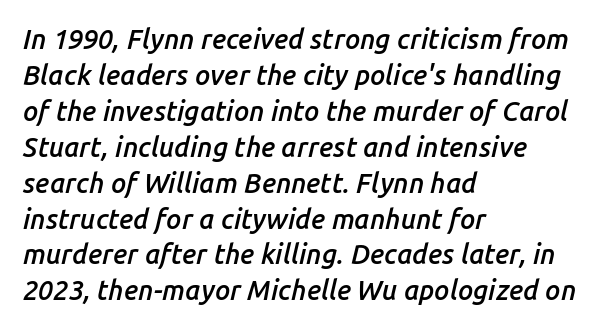
{"italic": "yes", "lean": "right", "slant_degrees": 14, "bold": "semi", "underline": "no", "align": "left", "line_spacing": "normal", "line_spacing_ratio": 1.33, "letter_spacing": "normal", "letter_spacing_em": 0.0, "glyph_px": 27}
